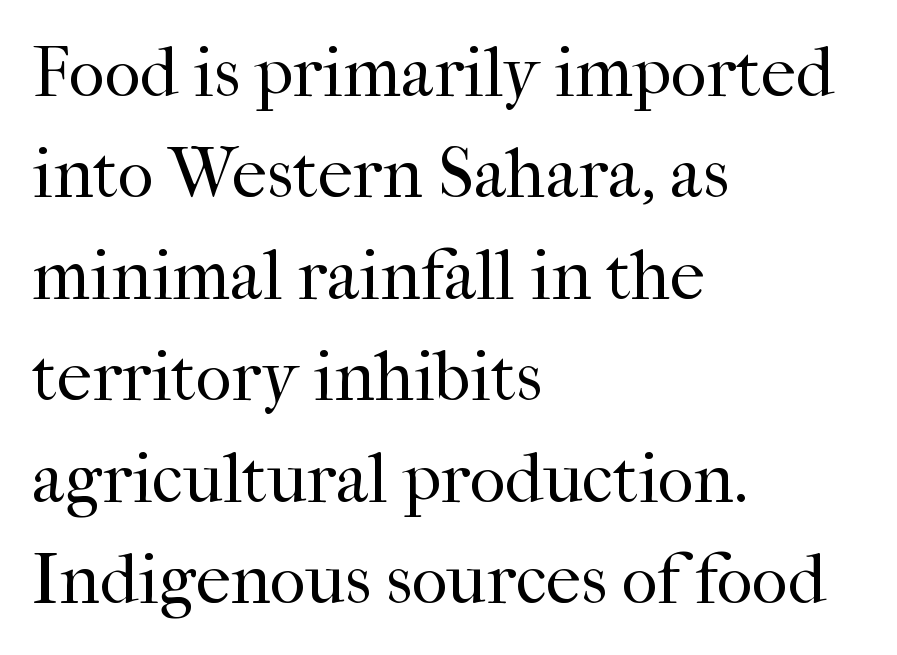
Beneath every word, the page is bare. Spacing verdict: proportional, widths tailored to each character. What's the leading like? Ordinary, nothing unusual. Weight: regular or lighter.
